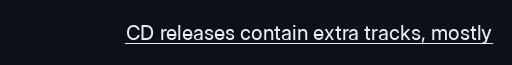
Between one letter and the next there's only the usual sliver of space. A roman cut, with each character standing at attention. The rendered words wear a rule along their underside. Heaviness? Minimal to ordinary, like unemphasized prose.
